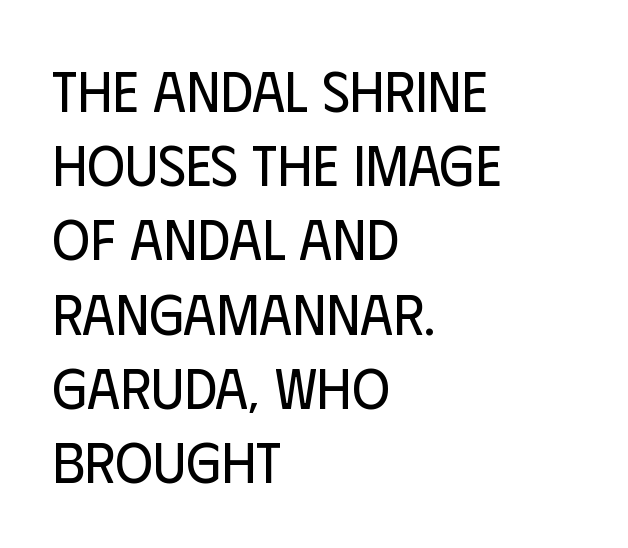
Q: Is the text bold? A: No.
Q: Is the text italic (slanted)? A: No, it is upright.
Q: Is the typeface a serif or a sans-serif typeface? A: Sans-serif.
Q: Is the text underlined? A: No.
Q: How is the paragraph aligned? A: Left-aligned.
Q: Is the spacing between letters normal or unusually wide? A: Normal.
Q: Is the spacing between lines tight, normal or loose? A: Normal.
Q: Width (condensed, normal, or wide)? A: Condensed.
Q: Stroke contrast? A: Low.
Q: x-height? A: Large.
Q: Monospaced? A: No.
